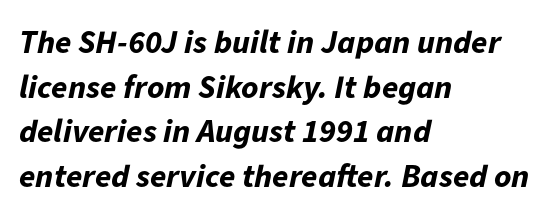
{"italic": "yes", "lean": "right", "slant_degrees": 11, "bold": "yes", "weight": "bold", "width": "normal", "stroke_contrast": "low", "x_height": "medium", "monospaced": "no", "underline": "no", "align": "left", "line_spacing": "normal", "line_spacing_ratio": 1.35, "letter_spacing": "normal", "letter_spacing_em": 0.0, "glyph_px": 33}
